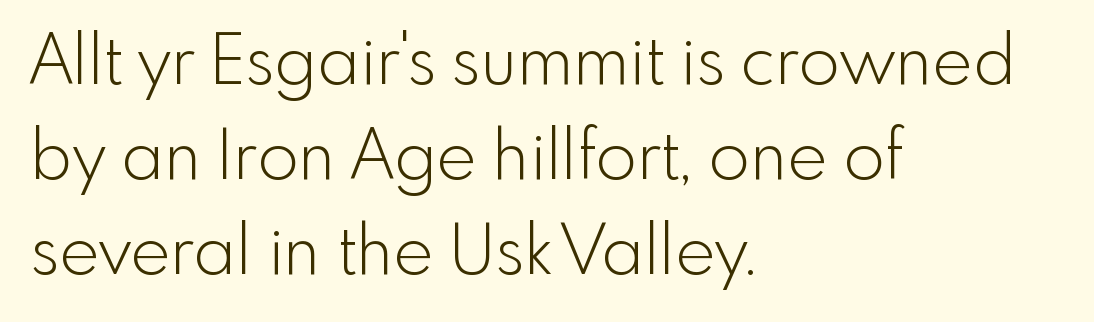
Q: Is the text bold? A: No.
Q: Is the text italic (slanted)? A: No, it is upright.
Q: Is the typeface a serif or a sans-serif typeface? A: Sans-serif.
Q: Is the text underlined? A: No.
Q: How is the paragraph aligned? A: Left-aligned.
Q: Is the spacing between letters normal or unusually wide? A: Normal.
Q: Is the spacing between lines tight, normal or loose? A: Normal.
Q: Width (condensed, normal, or wide)? A: Normal.
Q: x-height? A: Small.
Q: Monospaced? A: No.
